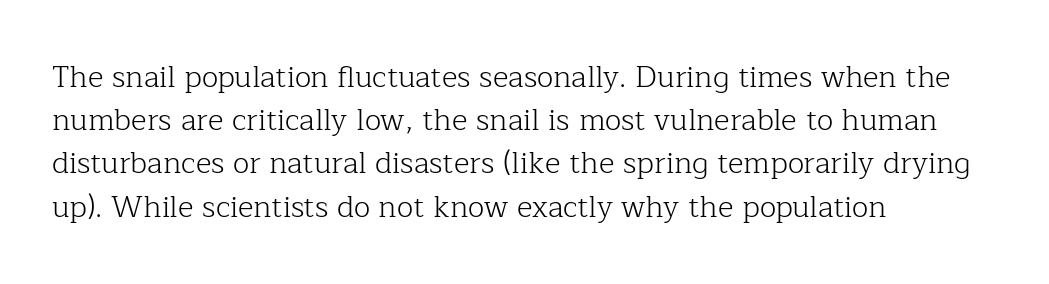
The image shows 30 px light serif type, upright; set left-aligned, normal line spacing (1.44x), normal letter spacing, not underlined; low stroke contrast and a medium x-height.
